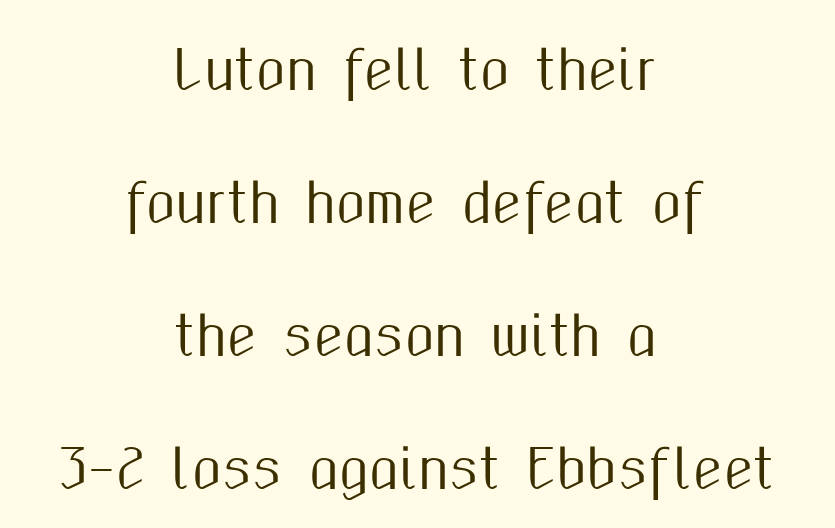
Q: Is the text italic (slanted)? A: No, it is upright.
Q: Is the typeface a serif or a sans-serif typeface? A: Sans-serif.
Q: Is the text underlined? A: No.
Q: How is the paragraph aligned? A: Centered.
Q: Is the spacing between letters normal or unusually wide? A: Normal.
Q: Is the spacing between lines tight, normal or loose? A: Loose.
Q: Width (condensed, normal, or wide)? A: Condensed.
Q: Stroke contrast? A: Medium.
Q: x-height? A: Medium.
Q: Monospaced? A: No.
